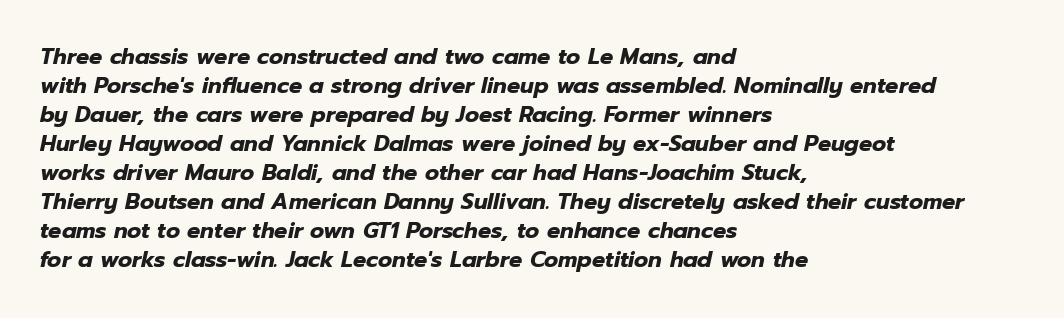
The image shows 22 px bold type, italic (leaning right); set left-aligned, normal line spacing (1.32x), normal letter spacing, not underlined.
